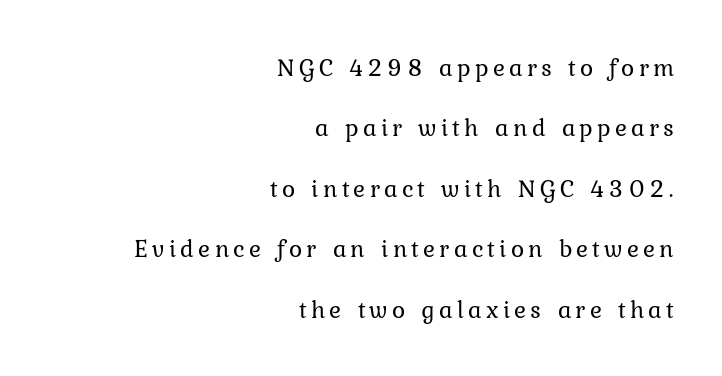
{"italic": "no", "bold": "no", "underline": "no", "align": "right", "line_spacing": "loose", "line_spacing_ratio": 2.42, "glyph_px": 25}
